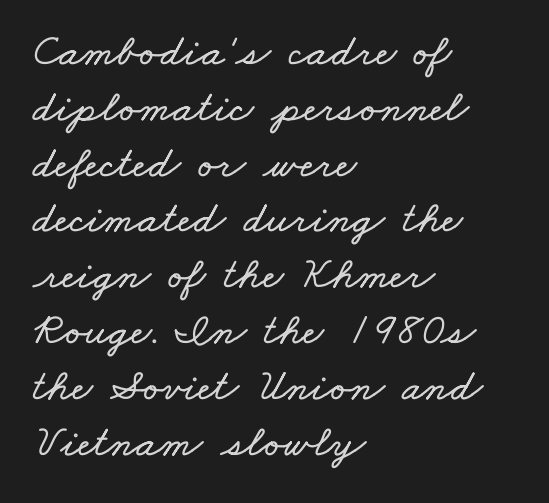
{"width": "wide", "stroke_contrast": "low", "x_height": "small", "monospaced": "no", "underline": "no", "align": "left", "line_spacing_ratio": 1.24, "letter_spacing": "normal", "letter_spacing_em": 0.0, "glyph_px": 45}
